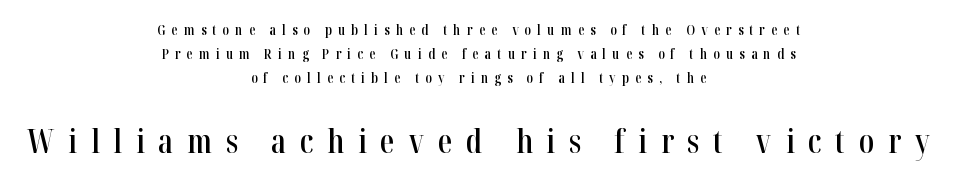
The image shows 32 px semibold, condensed serif type, upright; set centered, line spacing 1.73x, unusually wide letter spacing (+0.43 em), not underlined; the second (bottom) block is 2.29x larger; high stroke contrast and a medium x-height.
